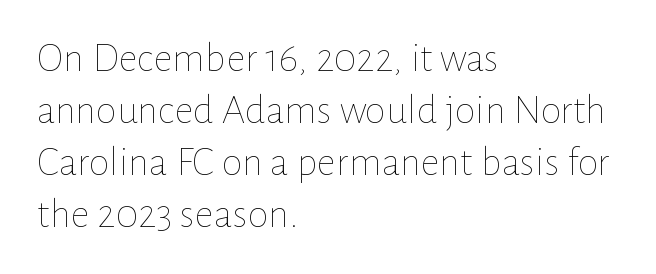
Q: Is the text bold? A: No.
Q: Is the text italic (slanted)? A: No, it is upright.
Q: Is the text underlined? A: No.
Q: How is the paragraph aligned? A: Left-aligned.
Q: Is the spacing between letters normal or unusually wide? A: Normal.
Q: Width (condensed, normal, or wide)? A: Normal.
Q: Stroke contrast? A: Low.
Q: x-height? A: Medium.
Q: Monospaced? A: No.
